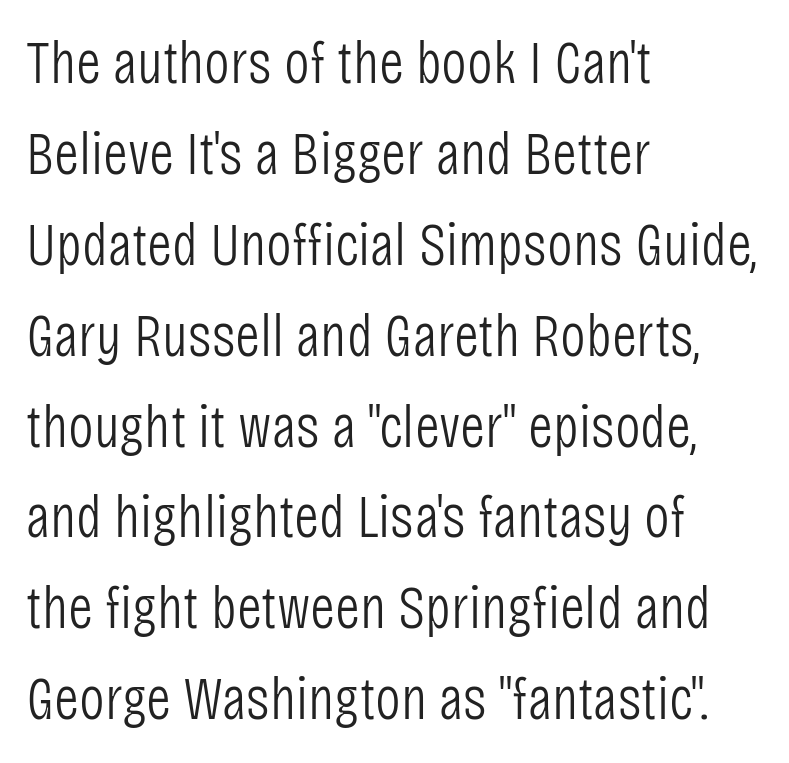
{"serif": "no", "italic": "no", "bold": "no", "weight": "light", "width": "condensed", "stroke_contrast": "low", "x_height": "large", "monospaced": "no", "underline": "no", "align": "left", "line_spacing": "normal", "line_spacing_ratio": 1.49, "letter_spacing": "normal", "letter_spacing_em": 0.0, "glyph_px": 61}
